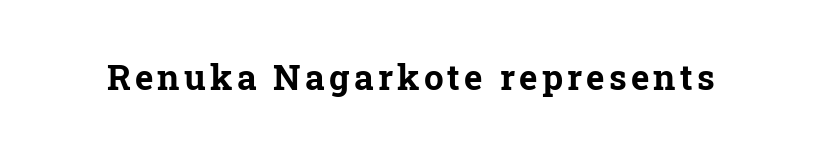
{"serif": "yes", "italic": "no", "bold": "yes", "weight": "bold", "width": "normal", "stroke_contrast": "low", "x_height": "medium", "monospaced": "no", "underline": "no", "glyph_px": 35}
